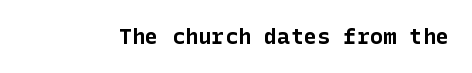
Q: Is the text bold? A: Yes.
Q: Is the text italic (slanted)? A: No, it is upright.
Q: Is the text underlined? A: No.
Q: Is the spacing between letters normal or unusually wide? A: Normal.
